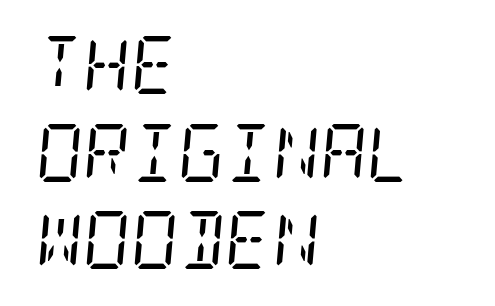
{"serif": "yes", "italic": "yes", "lean": "right", "slant_degrees": 5, "bold": "no", "weight": "regular", "width": "condensed", "stroke_contrast": "low", "x_height": "large", "underline": "no", "align": "left", "line_spacing": "normal", "line_spacing_ratio": 1.51, "letter_spacing": "normal", "letter_spacing_em": 0.0, "glyph_px": 58}
